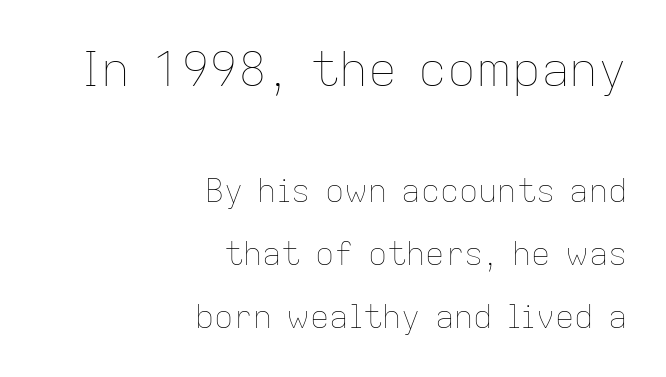
The image shows 48 px thin type, upright; set right-aligned, loose line spacing (1.96x), normal letter spacing, not underlined; the first (top) block is 1.5x larger; low stroke contrast and a medium x-height.
